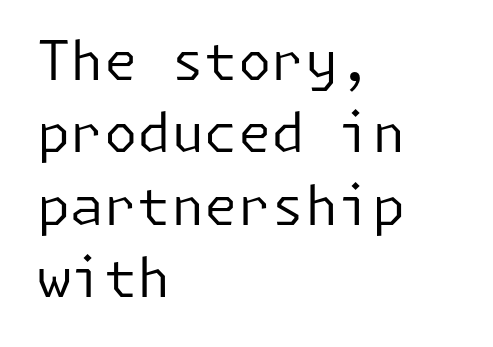
Q: Is the text bold? A: No.
Q: Is the text italic (slanted)? A: No, it is upright.
Q: Is the typeface a serif or a sans-serif typeface? A: Sans-serif.
Q: Is the text underlined? A: No.
Q: How is the paragraph aligned? A: Left-aligned.
Q: Is the spacing between letters normal or unusually wide? A: Normal.
Q: Is the spacing between lines tight, normal or loose? A: Normal.
Q: Width (condensed, normal, or wide)? A: Normal.
Q: Stroke contrast? A: Low.
Q: x-height? A: Medium.
